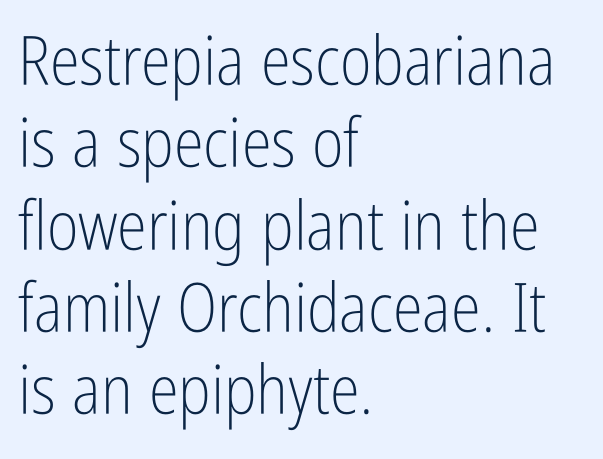
Stems and bowls with no extra thickness — not bold. The characters display no serif detailing; their extremities are plain. Characters follow at the spacing the type designer built in. Casual observation: everything's shoved over to the left. The passage shown is typed in a proportional face where columns would drift. Every stem runs plumb, perpendicular to the baseline.
